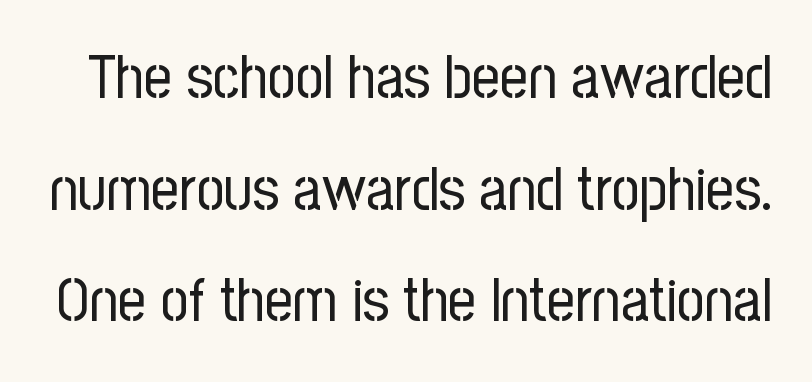
The image shows 61 px regular-weight, condensed sans-serif type, upright; set line spacing 1.83x, normal letter spacing, not underlined; low stroke contrast and a medium x-height.
